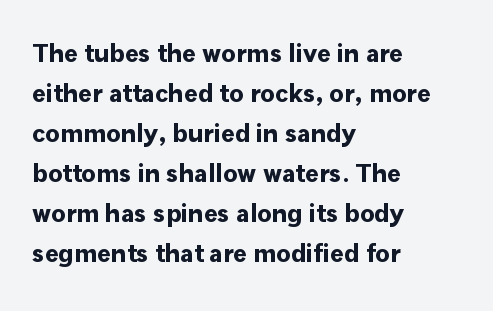
{"italic": "no", "bold": "yes", "underline": "no", "align": "left", "line_spacing": "normal", "line_spacing_ratio": 1.54, "letter_spacing": "normal", "letter_spacing_em": 0.0, "glyph_px": 26}
